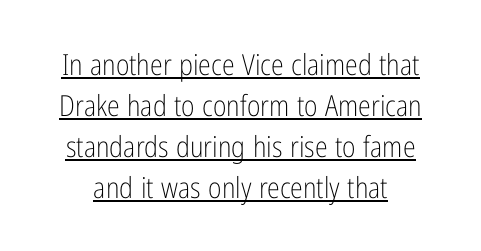
{"serif": "no", "italic": "no", "bold": "no", "weight": "light", "width": "condensed", "stroke_contrast": "low", "x_height": "medium", "monospaced": "no", "underline": "yes", "line_spacing": "normal", "line_spacing_ratio": 1.41, "letter_spacing": "normal", "letter_spacing_em": 0.0, "glyph_px": 29}
